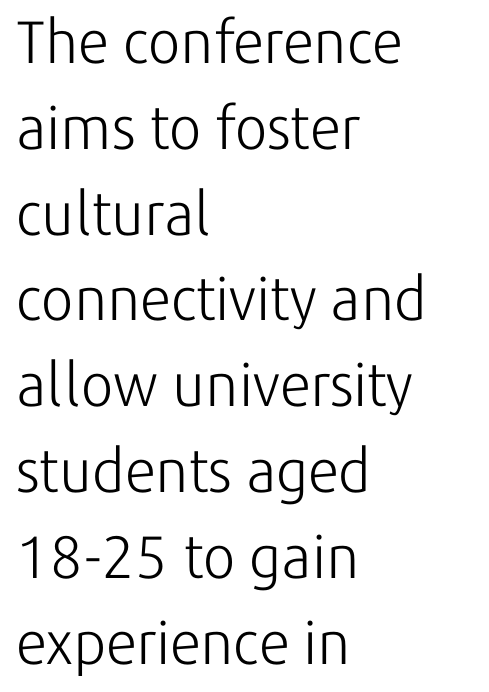
Q: Is the text bold? A: No.
Q: Is the text italic (slanted)? A: No, it is upright.
Q: Is the typeface a serif or a sans-serif typeface? A: Sans-serif.
Q: Is the text underlined? A: No.
Q: How is the paragraph aligned? A: Left-aligned.
Q: Is the spacing between letters normal or unusually wide? A: Normal.
Q: Is the spacing between lines tight, normal or loose? A: Normal.
Q: Width (condensed, normal, or wide)? A: Normal.
Q: Stroke contrast? A: Low.
Q: x-height? A: Medium.
Q: Monospaced? A: No.
